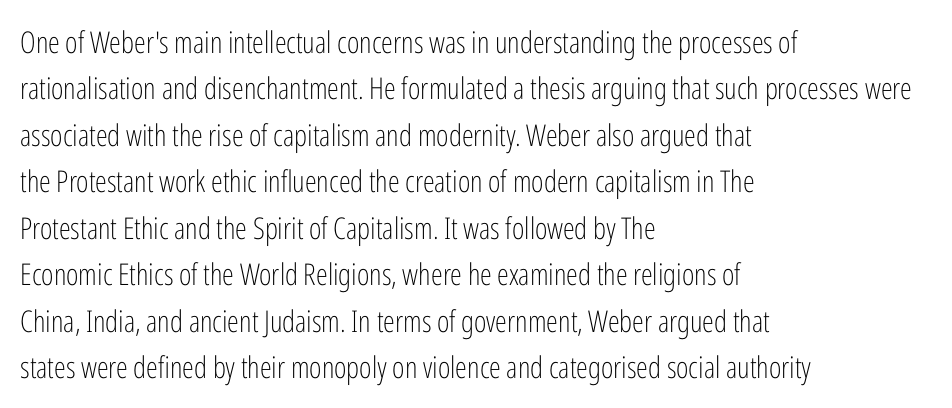
Q: Is the text bold? A: No.
Q: Is the text italic (slanted)? A: No, it is upright.
Q: Is the typeface a serif or a sans-serif typeface? A: Sans-serif.
Q: Is the text underlined? A: No.
Q: How is the paragraph aligned? A: Left-aligned.
Q: Is the spacing between letters normal or unusually wide? A: Normal.
Q: Is the spacing between lines tight, normal or loose? A: Normal.
Q: Width (condensed, normal, or wide)? A: Condensed.
Q: Stroke contrast? A: Low.
Q: x-height? A: Medium.
Q: Monospaced? A: No.
